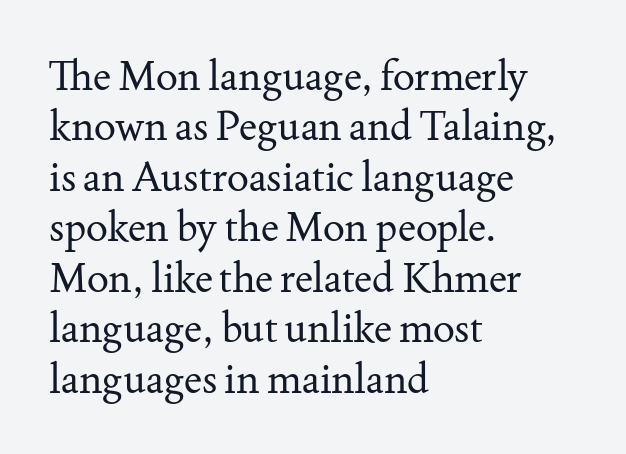
{"serif": "yes", "italic": "no", "bold": "no", "weight": "regular", "width": "normal", "stroke_contrast": "medium", "x_height": "small", "monospaced": "no", "underline": "no", "align": "left", "line_spacing_ratio": 1.23, "letter_spacing": "normal", "letter_spacing_em": 0.0, "glyph_px": 41}
